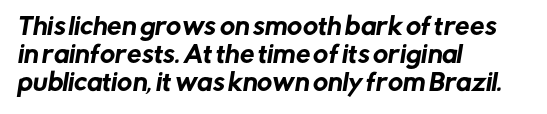
The image shows 23 px text type; set left-aligned, line spacing 1.21x, normal letter spacing, not underlined.
